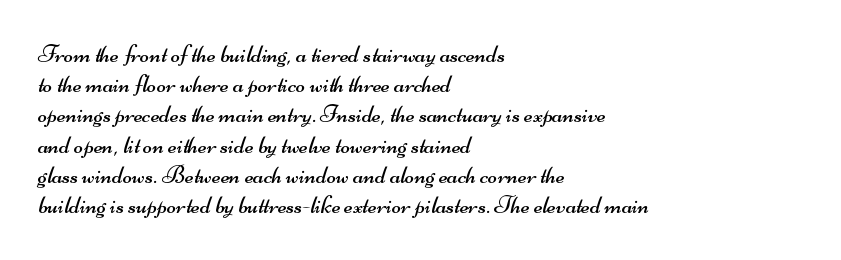
The image shows 25 px text type; set left-aligned, line spacing 1.21x, normal letter spacing, not underlined.
